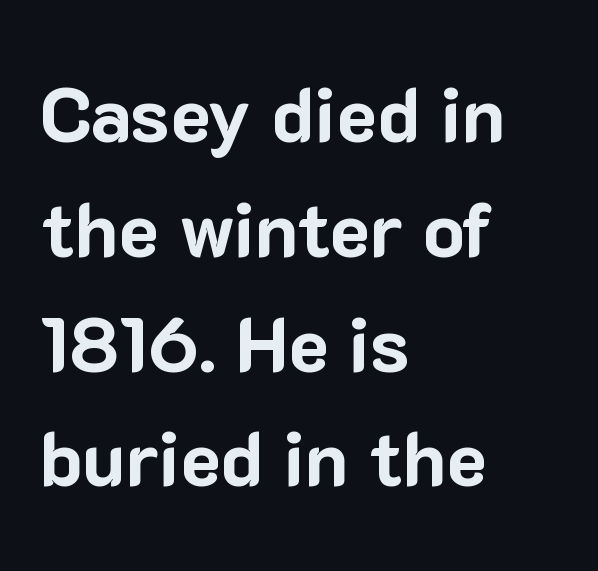
Q: Is the text bold? A: Yes.
Q: Is the text italic (slanted)? A: No, it is upright.
Q: Is the typeface a serif or a sans-serif typeface? A: Sans-serif.
Q: Is the text underlined? A: No.
Q: How is the paragraph aligned? A: Left-aligned.
Q: Is the spacing between letters normal or unusually wide? A: Normal.
Q: Is the spacing between lines tight, normal or loose? A: Normal.
Q: Width (condensed, normal, or wide)? A: Normal.
Q: Stroke contrast? A: Low.
Q: x-height? A: Medium.
Q: Monospaced? A: No.
